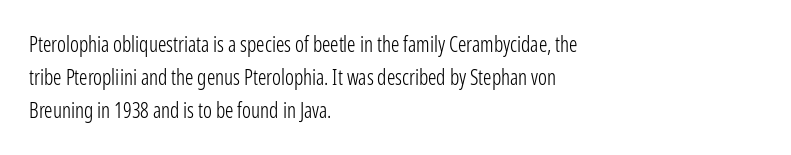
The face looks like a standard text weight, possibly lighter. Short and long lines alike share a common starting point at left. Vertically, the passage feels balanced, rows spaced as you'd expect. A bare baseline throughout the passage. Here the glyphs are tracked normally, forming tight word shapes.
